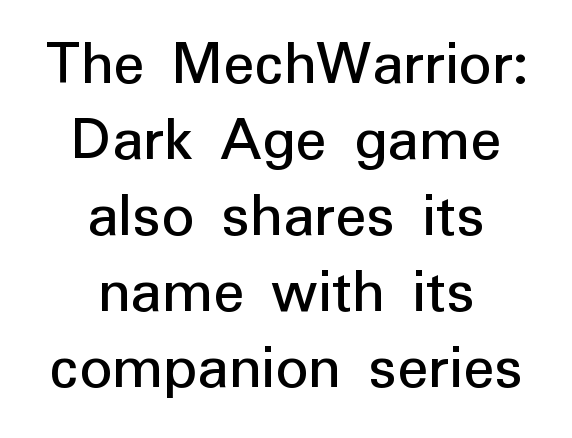
{"serif": "no", "italic": "no", "bold": "no", "weight": "regular", "width": "normal", "stroke_contrast": "low", "x_height": "medium", "monospaced": "no", "underline": "no", "align": "center", "line_spacing_ratio": 1.17, "letter_spacing": "normal", "letter_spacing_em": 0.0, "glyph_px": 65}
